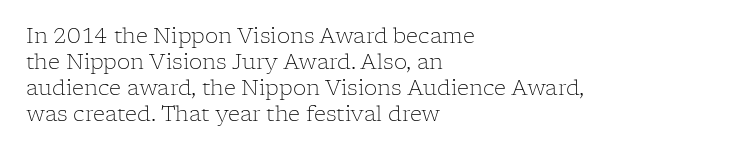
{"italic": "no", "bold": "no", "underline": "no", "align": "left", "line_spacing_ratio": 1.24, "letter_spacing": "normal", "letter_spacing_em": 0.0, "glyph_px": 21}
